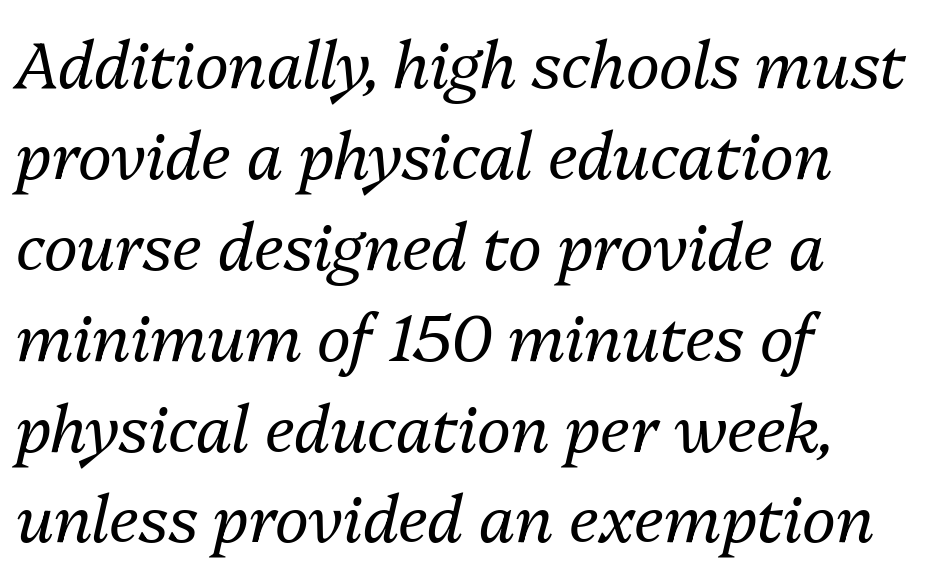
The image shows 64 px regular-weight type, italic (leaning right); set left-aligned, normal line spacing (1.42x), normal letter spacing, not underlined; medium stroke contrast and a medium x-height.
